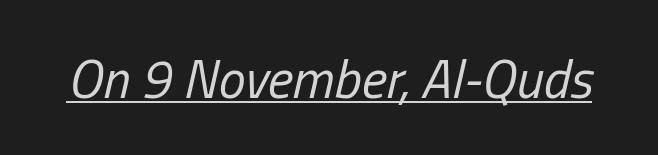
Summary of weight: not heavy and not bold. The face used here is proportionally spaced, like ordinary book or web type. Does a line run under the words? Yes, clearly. In terms of letterspacing, this is plain default setting.
